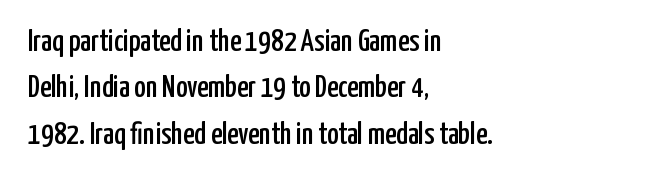
The image shows 31 px condensed sans-serif type, upright; set left-aligned, normal line spacing (1.5x), normal letter spacing, not underlined; low stroke contrast and a medium x-height.
